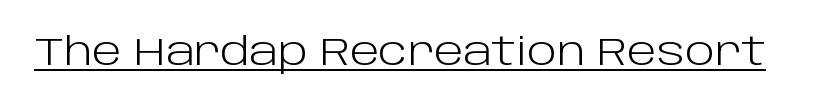
Q: Is the text bold? A: No.
Q: Is the text italic (slanted)? A: No, it is upright.
Q: Is the typeface a serif or a sans-serif typeface? A: Sans-serif.
Q: Is the text underlined? A: Yes.
Q: Is the spacing between letters normal or unusually wide? A: Normal.
Q: Width (condensed, normal, or wide)? A: Normal.
Q: Stroke contrast? A: Low.
Q: x-height? A: Large.
Q: Monospaced? A: No.
